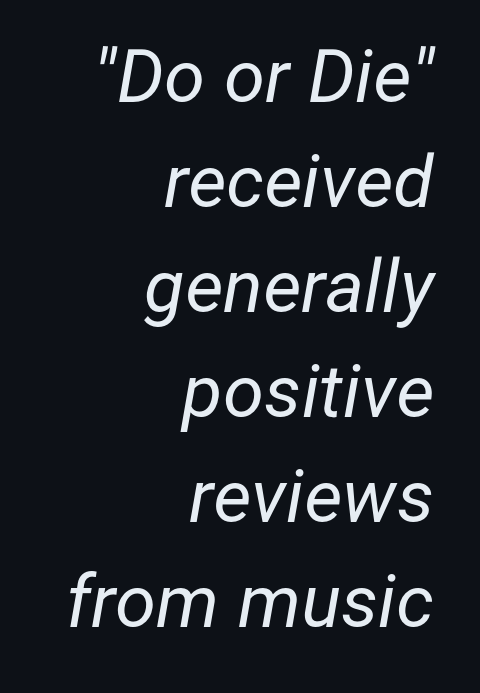
Q: Is the text bold? A: No.
Q: Is the text italic (slanted)? A: Yes, it leans right by about 12 degrees.
Q: Is the text underlined? A: No.
Q: How is the paragraph aligned? A: Right-aligned.
Q: Is the spacing between letters normal or unusually wide? A: Normal.
Q: Is the spacing between lines tight, normal or loose? A: Normal.
Q: Width (condensed, normal, or wide)? A: Normal.
Q: Stroke contrast? A: Low.
Q: x-height? A: Medium.
Q: Monospaced? A: No.
